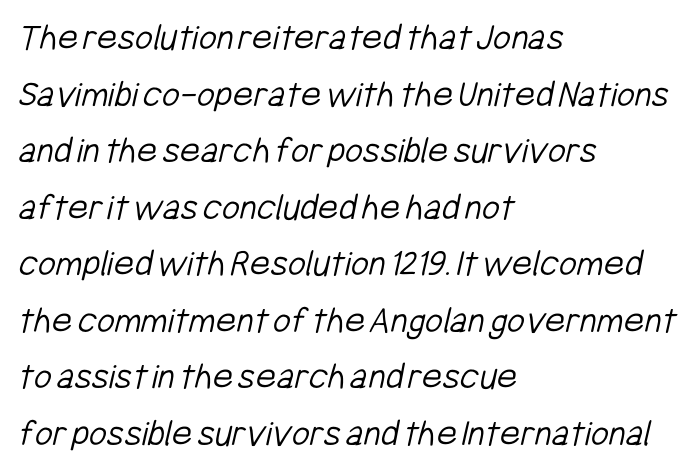
{"serif": "no", "bold": "no", "weight": "light", "width": "condensed", "stroke_contrast": "low", "x_height": "medium", "monospaced": "no", "underline": "no", "align": "left", "line_spacing": "normal", "line_spacing_ratio": 1.45, "letter_spacing": "normal", "letter_spacing_em": 0.0, "glyph_px": 39}
